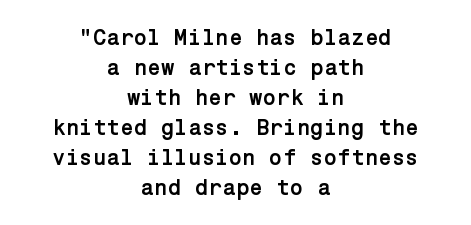
The image shows 22 px bold type, upright; set centered, normal line spacing (1.36x), normal letter spacing, not underlined.
